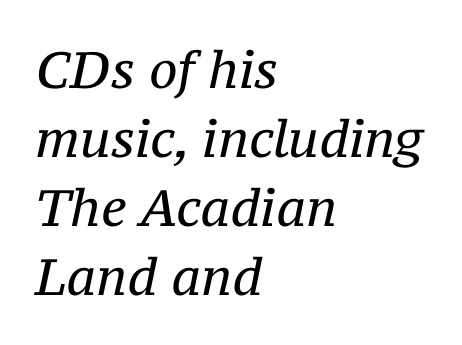
Q: Is the text bold? A: No.
Q: Is the text italic (slanted)? A: Yes, it leans right by about 12 degrees.
Q: Is the typeface a serif or a sans-serif typeface? A: Serif.
Q: Is the text underlined? A: No.
Q: How is the paragraph aligned? A: Left-aligned.
Q: Is the spacing between letters normal or unusually wide? A: Normal.
Q: Is the spacing between lines tight, normal or loose? A: Normal.
Q: Width (condensed, normal, or wide)? A: Normal.
Q: Stroke contrast? A: Medium.
Q: x-height? A: Medium.
Q: Monospaced? A: No.
